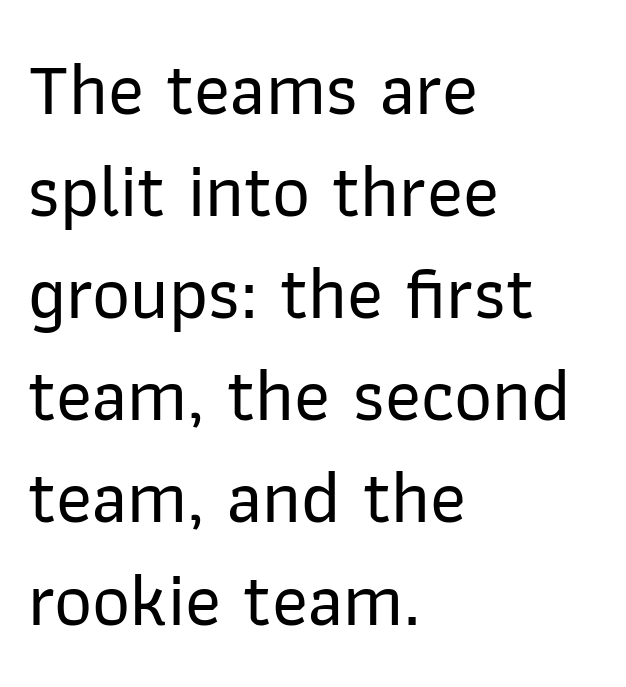
Just letters on the line, the space beneath them empty. Tracking here is standard; glyphs follow each other at the usual distance. To sum up the face: it is a sans, with no serifs. Tall strokes in this sample are plumb rather than angled. Is there much room between lines? A standard amount, neither cramped nor airy.
